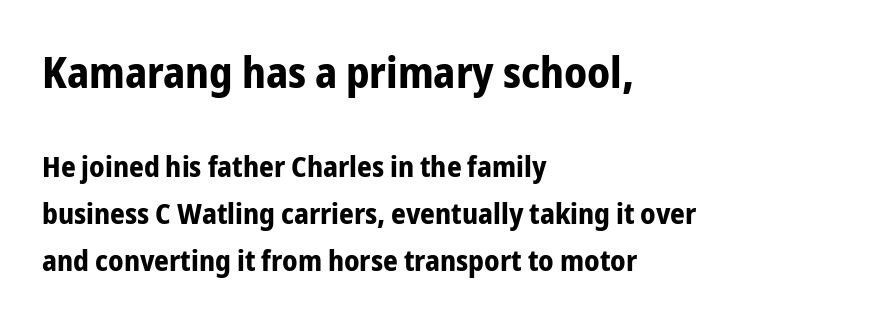
The characters look thick and weighty, a clear bold. The upper block of text is set noticeably larger than the block beneath it. Proportional: the letters do not fall into vertical columns. The font's upright variant was chosen for this text. Compared with typical body copy, the letter spacing here is the same.
